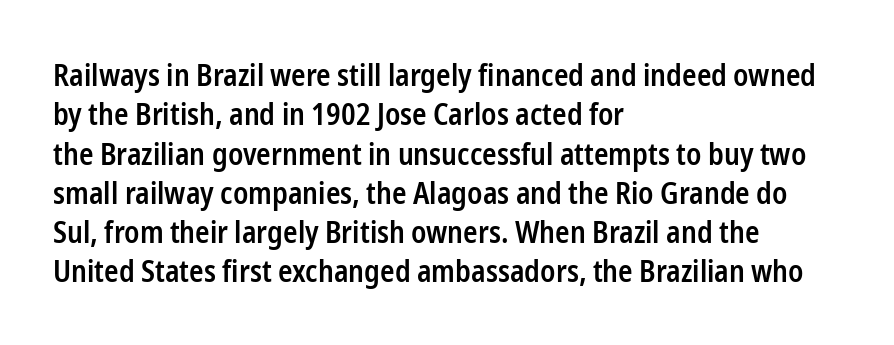
{"serif": "no", "italic": "no", "bold": "semi", "weight": "semibold", "width": "condensed", "stroke_contrast": "low", "x_height": "medium", "monospaced": "no", "underline": "no", "align": "left", "line_spacing": "normal", "line_spacing_ratio": 1.31, "letter_spacing": "normal", "letter_spacing_em": 0.0, "glyph_px": 30}
